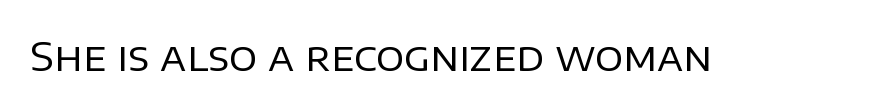
{"serif": "no", "italic": "no", "bold": "no", "weight": "regular", "width": "normal", "stroke_contrast": "low", "x_height": "large", "monospaced": "no", "underline": "no", "letter_spacing": "normal", "letter_spacing_em": 0.0, "glyph_px": 39}
